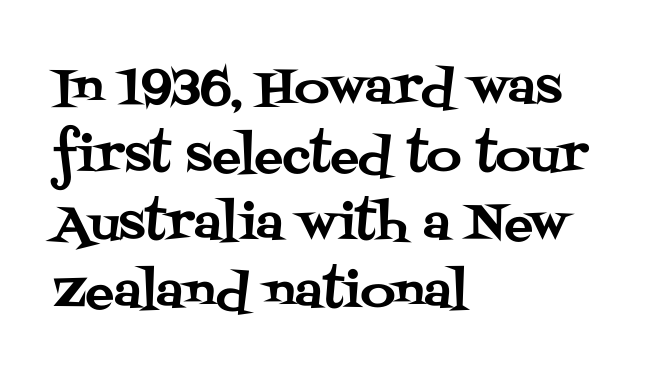
The image shows 48 px serif type, upright; set left-aligned, normal line spacing (1.42x), normal letter spacing, not underlined; medium stroke contrast and a large x-height.
